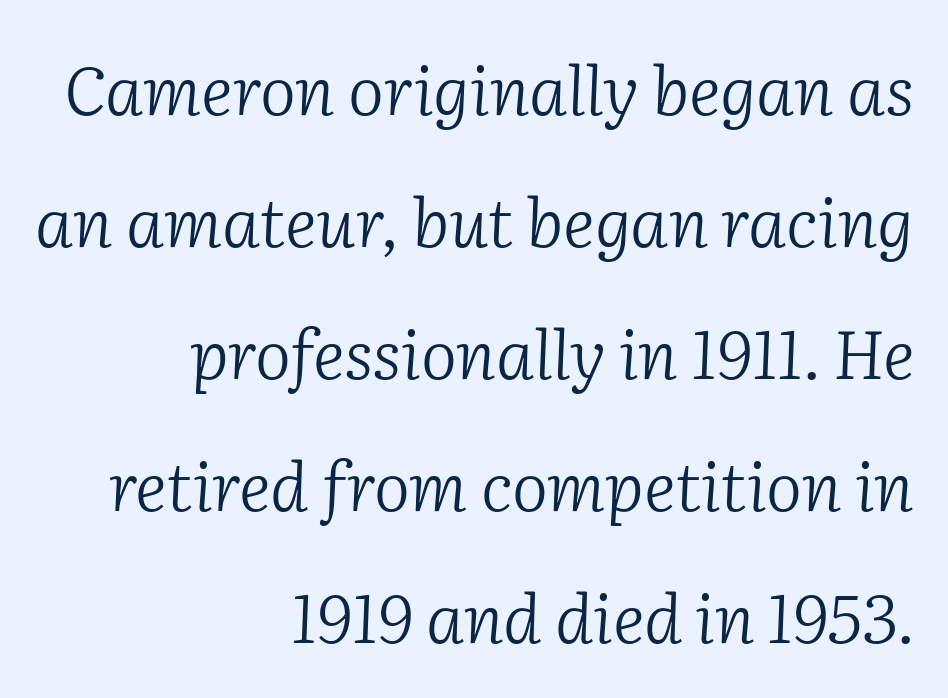
No extra tracking has been applied to these lines. Unmarked baselines from the first word to the last. A typesetter would mark this as italic. Horizontal alignment here is rightward, an uncommon choice for prose. The face used here is proportionally spaced, like ordinary book or web type.
